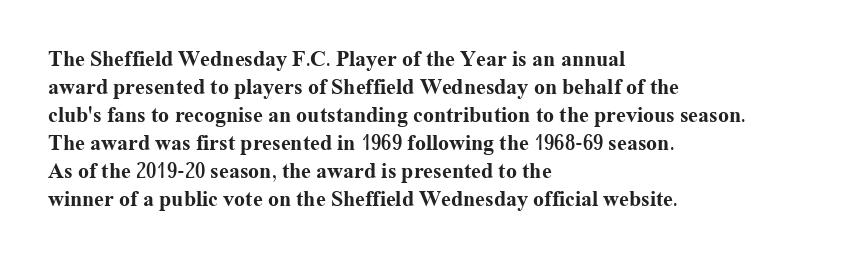
The axis of the letterforms is exactly vertical. Leftover space on each line is placed entirely after the last word. Each row of text sits above clean, open space. Students, note that the glyphs here touch the page at normal intervals.
